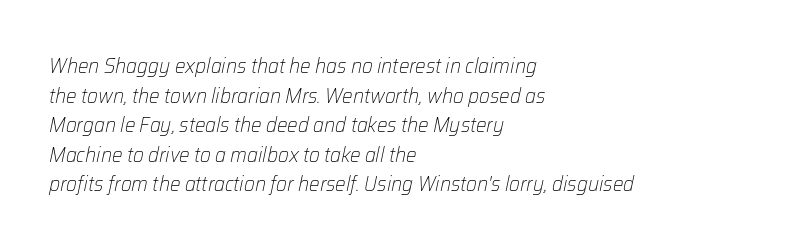
These lines were composed using italics. Short and long lines alike share a common starting point at left. The face looks like a standard text weight, possibly lighter. Descenders hang freely into open space. What stands out about the letter spacing? Nothing — it is the standard amount.
